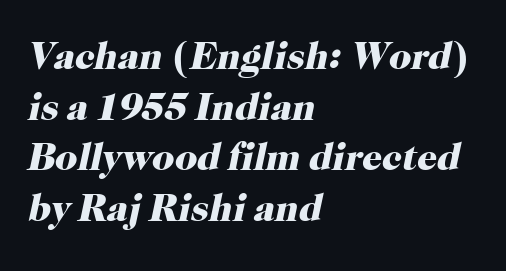
The image shows 39 px heavy serif type, italic (leaning right); set left-aligned, normal line spacing (1.3x), normal letter spacing, not underlined; high stroke contrast and a medium x-height.
